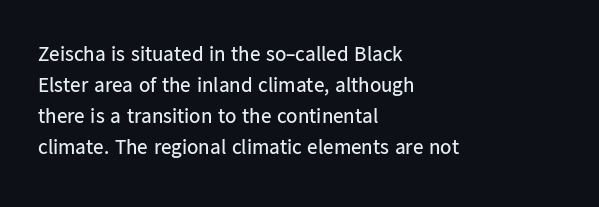
{"italic": "no", "bold": "no", "underline": "no", "align": "left", "line_spacing": "normal", "line_spacing_ratio": 1.48, "letter_spacing": "normal", "letter_spacing_em": 0.0, "glyph_px": 21}
